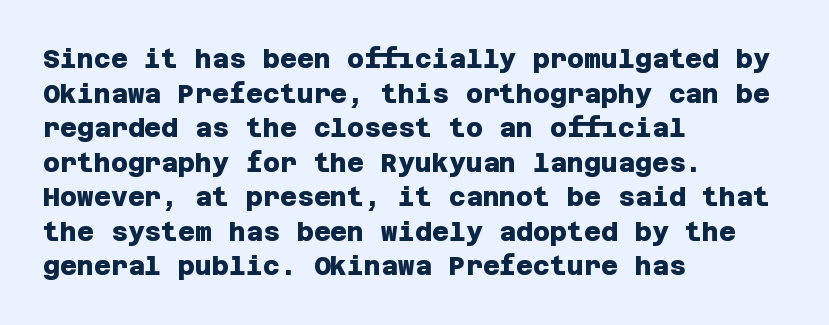
Q: Is the text bold? A: Yes.
Q: Is the text underlined? A: No.
Q: How is the paragraph aligned? A: Left-aligned.
Q: Is the spacing between letters normal or unusually wide? A: Normal.
Q: Is the spacing between lines tight, normal or loose? A: Normal.
